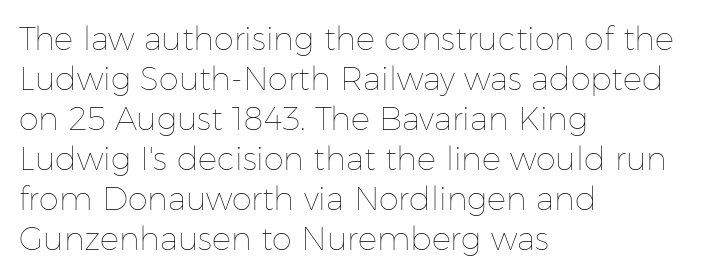
The image shows 32 px thin type, upright; set left-aligned, normal line spacing (1.25x), normal letter spacing, not underlined; low stroke contrast and a medium x-height.
